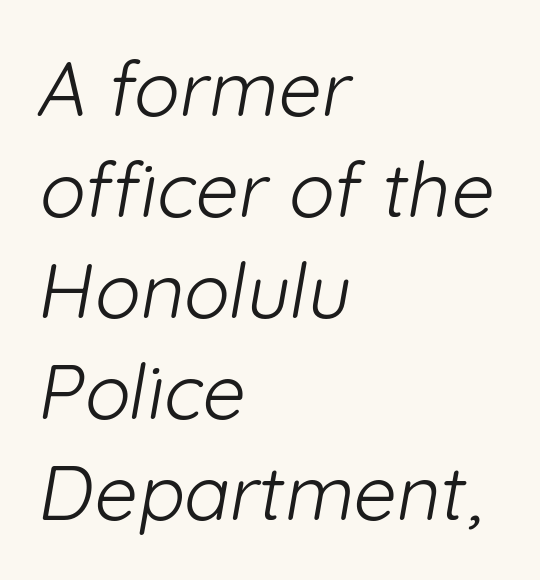
The image shows 76 px light sans-serif type; set left-aligned, normal line spacing (1.33x), normal letter spacing, not underlined; low stroke contrast and a medium x-height.
